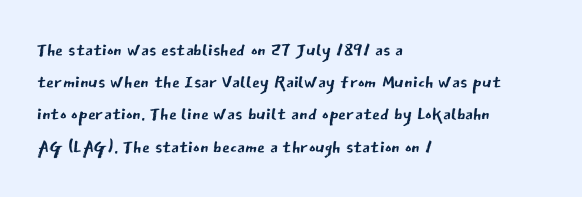
{"italic": "no", "bold": "no", "underline": "no", "align": "left", "line_spacing": "normal", "line_spacing_ratio": 1.29, "letter_spacing": "normal", "letter_spacing_em": 0.0, "glyph_px": 25}
